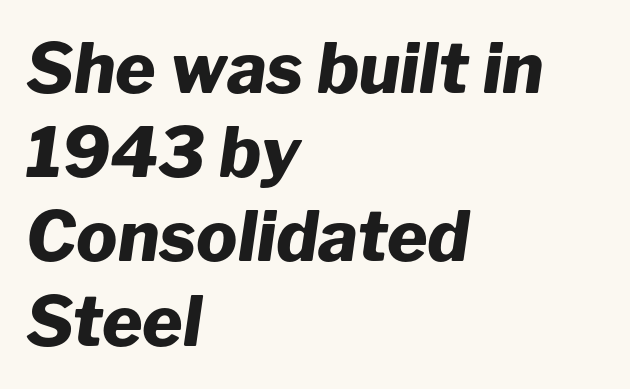
The image shows 69 px heavy type, italic (leaning right); set left-aligned, line spacing 1.22x, normal letter spacing, not underlined; low stroke contrast and a medium x-height.
